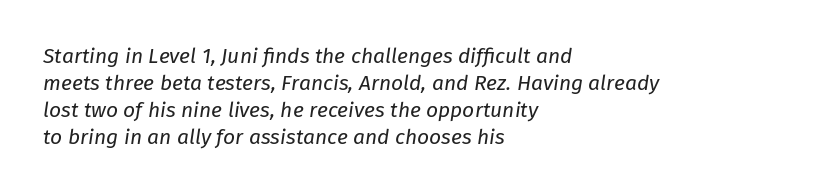
{"italic": "yes", "lean": "right", "slant_degrees": 8, "bold": "no", "underline": "no", "align": "left", "line_spacing": "normal", "line_spacing_ratio": 1.29, "letter_spacing": "normal", "letter_spacing_em": 0.0, "glyph_px": 21}
